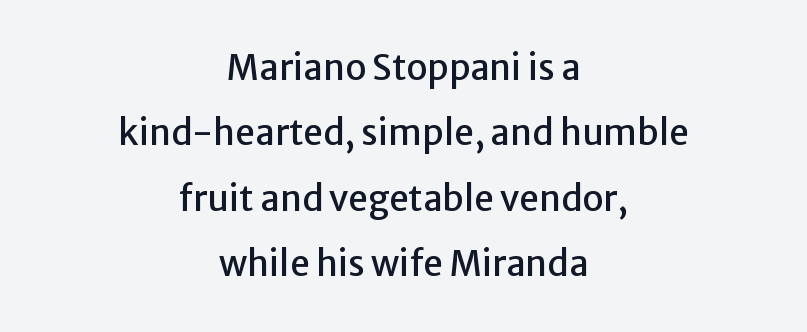
The words here are not underlined. This sample uses an upright cut, with every glyph sitting square on the baseline. Layout note: lines centered. Compared with typical body copy, the letter spacing here is the same. This rendering employs a face without finishing strokes, i.e., a sans-serif. The face used here is proportionally spaced, like ordinary book or web type.
